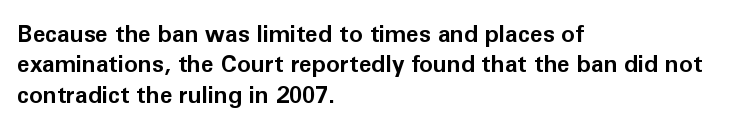
{"italic": "no", "bold": "yes", "underline": "no", "align": "left", "line_spacing": "normal", "line_spacing_ratio": 1.32, "letter_spacing": "normal", "letter_spacing_em": 0.0, "glyph_px": 23}
